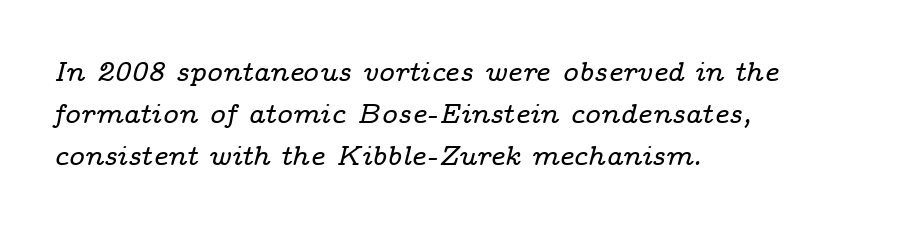
Q: Is the text italic (slanted)? A: Yes, it leans right by about 14 degrees.
Q: Is the text underlined? A: No.
Q: How is the paragraph aligned? A: Left-aligned.
Q: Is the spacing between letters normal or unusually wide? A: Normal.
Q: Is the spacing between lines tight, normal or loose? A: Normal.
